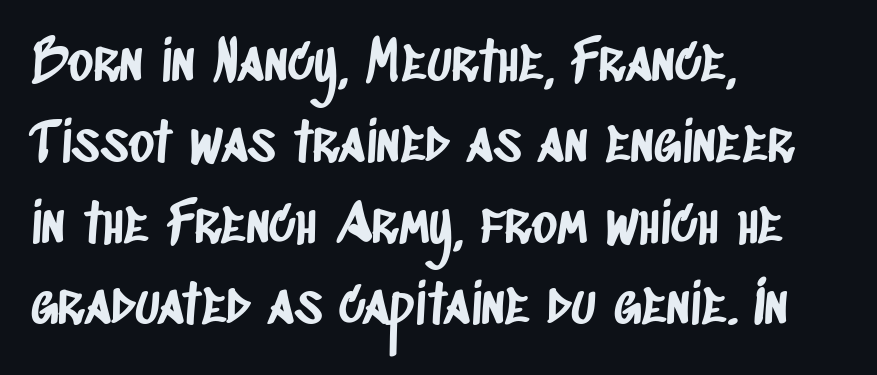
The rows are spaced the way most documents space them. Bare-footed words on every line. These lines are set flush left with a ragged right edge. Default kerning and tracking; the words read as compact shapes. In terms of letterform style, serifs are entirely absent. This sample has the flowing, uneven cadence of proportional lettering.
